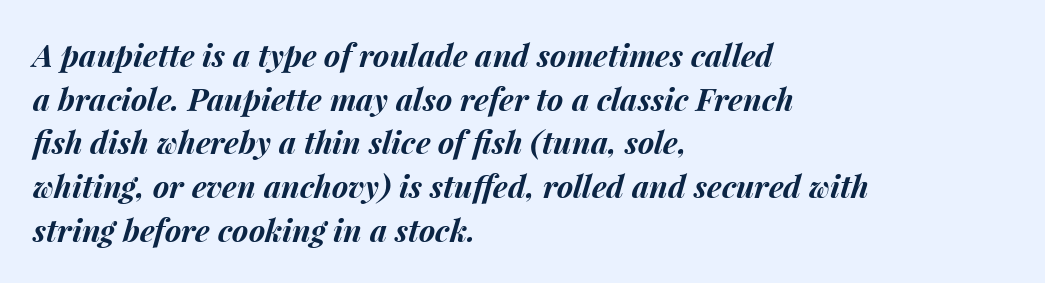
Q: Is the text bold? A: Yes.
Q: Is the text italic (slanted)? A: Yes, it leans right by about 15 degrees.
Q: Is the text underlined? A: No.
Q: How is the paragraph aligned? A: Left-aligned.
Q: Is the spacing between letters normal or unusually wide? A: Normal.
Q: Is the spacing between lines tight, normal or loose? A: Normal.
Q: Width (condensed, normal, or wide)? A: Normal.
Q: Stroke contrast? A: Medium.
Q: x-height? A: Medium.
Q: Monospaced? A: No.
